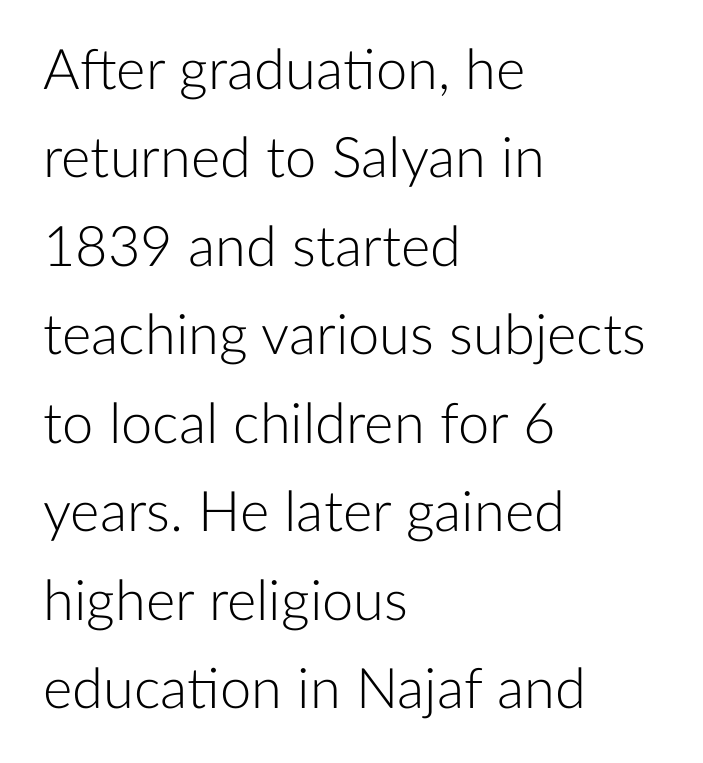
{"serif": "no", "italic": "no", "bold": "no", "weight": "light", "width": "normal", "stroke_contrast": "low", "x_height": "medium", "monospaced": "no", "underline": "no", "align": "left", "line_spacing": "normal", "line_spacing_ratio": 1.58, "letter_spacing": "normal", "letter_spacing_em": 0.0, "glyph_px": 56}
